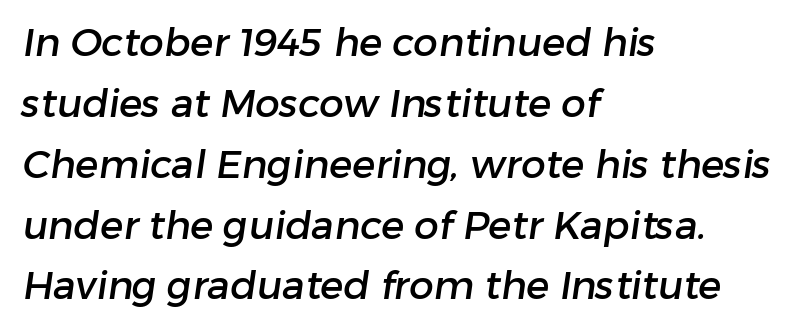
The line texture is even and compact thanks to regular tracking. Horizontally, the lines are justified to the leading edge only. The space beneath each line is pristine and unruled. Here the designer chose a conventional face with non-uniform glyph widths.
